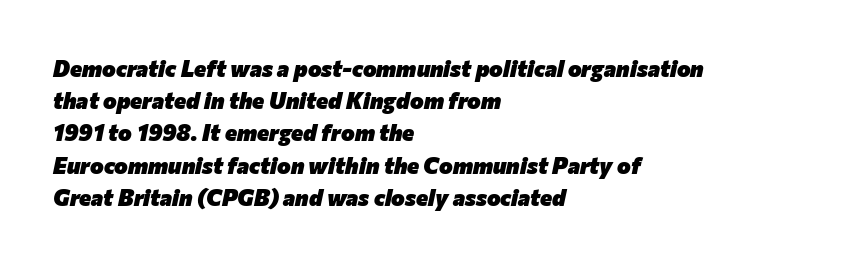
Vertical spacing — default. Has an underline been added? It has not. The tracking reads as untouched default to a designer's eye. The glyphs have the mass of a bold cut. Is the type slanted? Yes — the strokes lean at a clear angle.
